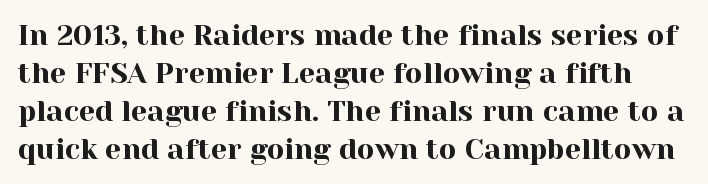
{"serif": "yes", "italic": "no", "width": "normal", "x_height": "medium", "monospaced": "no", "underline": "no", "line_spacing": "normal", "line_spacing_ratio": 1.31, "letter_spacing": "normal", "letter_spacing_em": 0.0, "glyph_px": 29}
